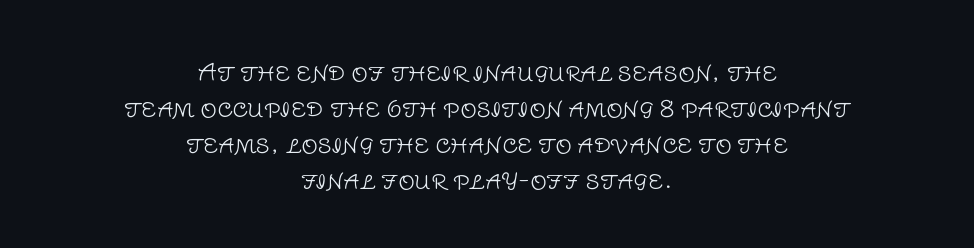
The strokes are not fattened; the text isn't bold. The passage is arranged like a title page — every line centered. Does the leading feel generous? No, just average. Decoration check: the copy has no underline. In terms of letterspacing, this is plain default setting.
